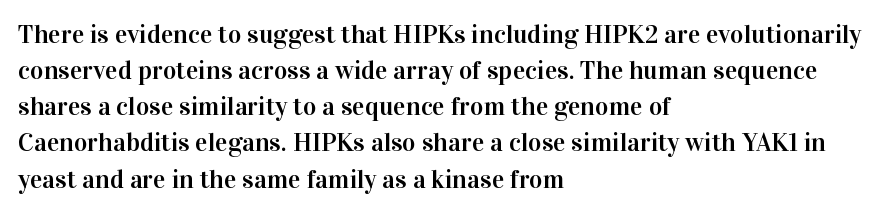
A typesetter would mark this as roman, not italic. Every row of glyphs begins at an identical x-position on the left. Descenders are the only things crossing below the line. Horizontal bands of white between lines are of average thickness.
